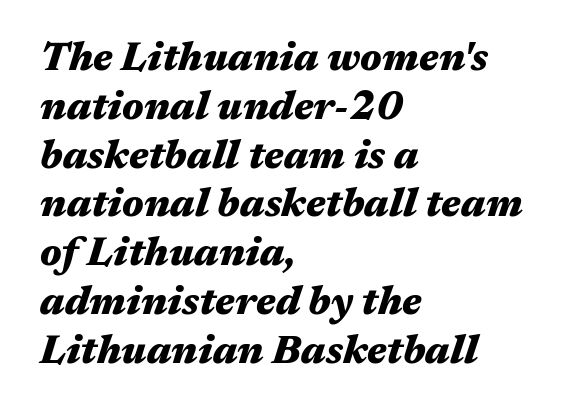
Compared with typical body copy, the letter spacing here is the same. Layout note: lines flush left. A clean baseline with only descenders dipping below it. Looking at the ascenders, they clearly lean. Here the designer chose a conventional face with non-uniform glyph widths.
